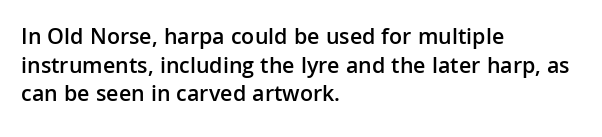
{"italic": "no", "bold": "semi", "underline": "no", "align": "left", "line_spacing_ratio": 1.24, "letter_spacing": "normal", "letter_spacing_em": 0.0, "glyph_px": 23}
